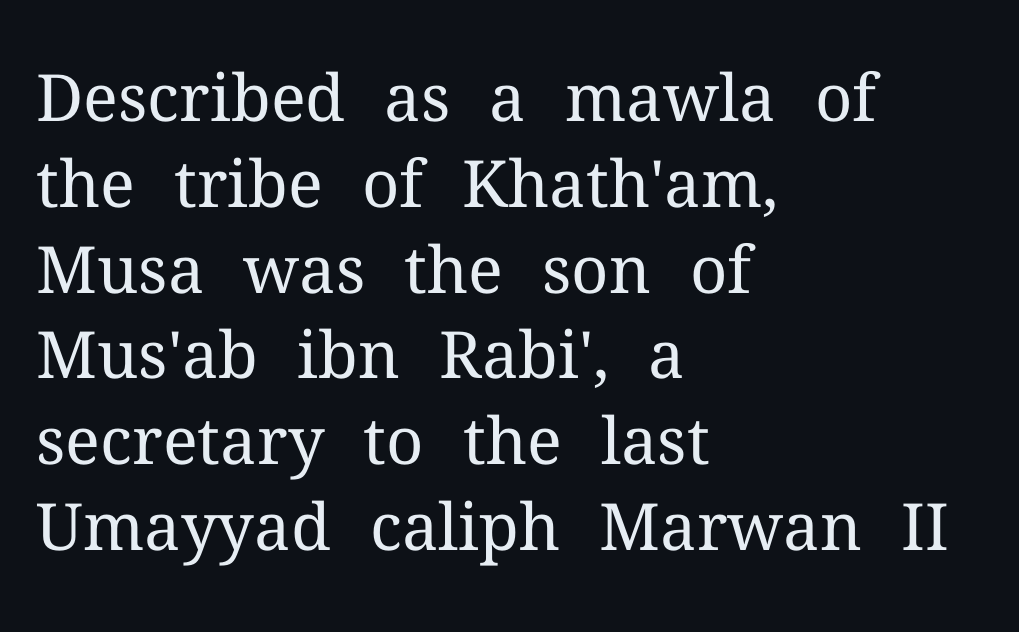
{"serif": "yes", "italic": "no", "bold": "no", "weight": "regular", "width": "normal", "stroke_contrast": "medium", "x_height": "medium", "monospaced": "no", "underline": "no", "align": "left", "line_spacing": "normal", "line_spacing_ratio": 1.32, "letter_spacing": "normal", "letter_spacing_em": 0.0, "glyph_px": 65}
